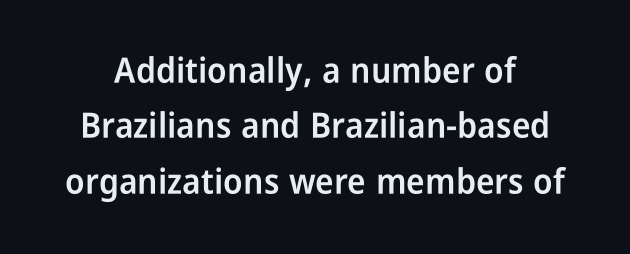
Character widths vary here, with narrow letters taking less room than wide ones. Rows of type keep a routine distance in the vertical direction. This is the in-between weight designers call semibold or demi. Is there any slant? The stems are plumb. Descender tails drop into unmarked territory.
